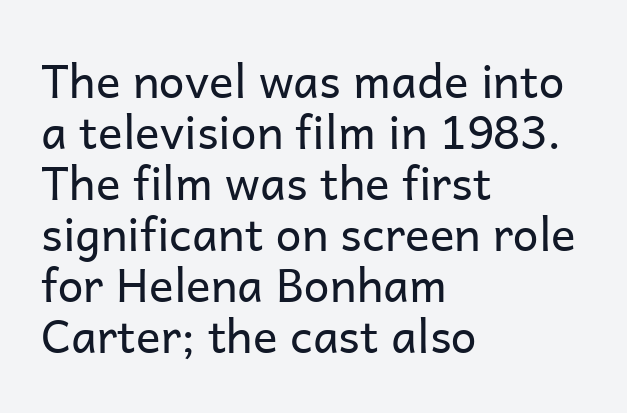
Font category for this specimen: sans-serif. Looks like regular typesetting: each glyph gets only the width it needs. The baseline area is clear. Posture: straight, roman, zero tilt. In terms of letterspacing, this is plain default setting. In CSS terms this would be text-align: left.
